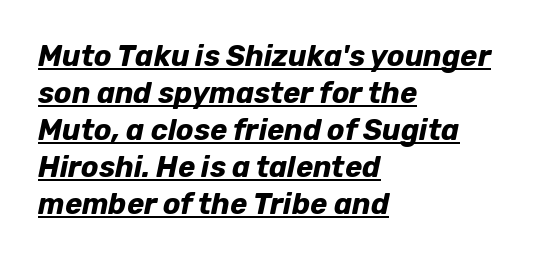
Honestly, the letter spacing is just normal — you wouldn't notice it. The block of text has a typical density, with ordinary space between rows. Quick note: underline on. The glyphs have the mass of a bold cut.
